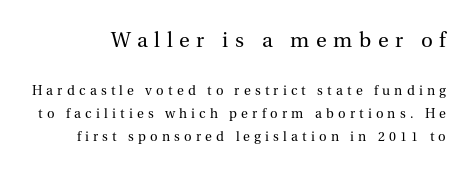
The image shows 22 px text type, upright; set normal line spacing (1.64x), unusually wide letter spacing (+0.3 em), not underlined; the first (top) block is 1.57x larger.
